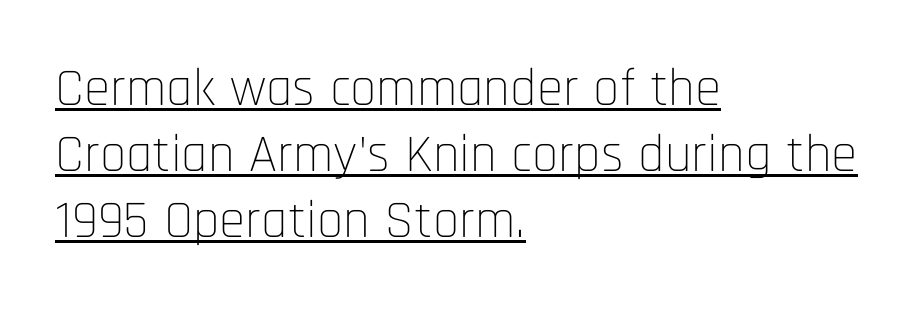
Q: Is the text bold? A: No.
Q: Is the text italic (slanted)? A: No, it is upright.
Q: Is the typeface a serif or a sans-serif typeface? A: Sans-serif.
Q: Is the text underlined? A: Yes.
Q: How is the paragraph aligned? A: Left-aligned.
Q: Is the spacing between letters normal or unusually wide? A: Normal.
Q: Is the spacing between lines tight, normal or loose? A: Normal.
Q: Width (condensed, normal, or wide)? A: Condensed.
Q: Stroke contrast? A: Low.
Q: x-height? A: Large.
Q: Monospaced? A: No.
